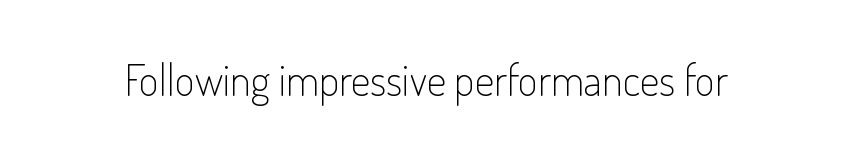
The image shows 43 px light, condensed sans-serif type, upright; set normal letter spacing, not underlined; low stroke contrast and a small x-height.
